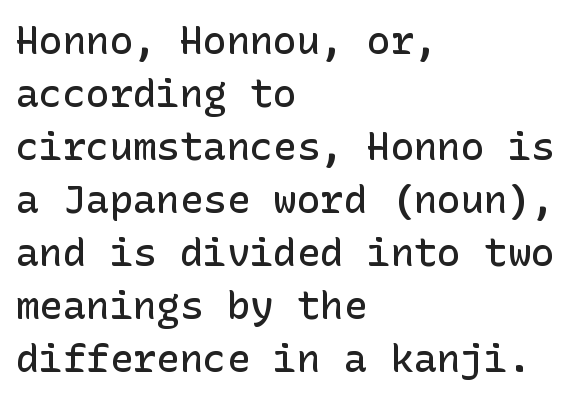
{"serif": "no", "italic": "no", "bold": "semi", "weight": "semibold", "width": "normal", "stroke_contrast": "low", "x_height": "medium", "underline": "no", "align": "left", "line_spacing": "normal", "line_spacing_ratio": 1.36, "letter_spacing": "normal", "letter_spacing_em": 0.0, "glyph_px": 39}
